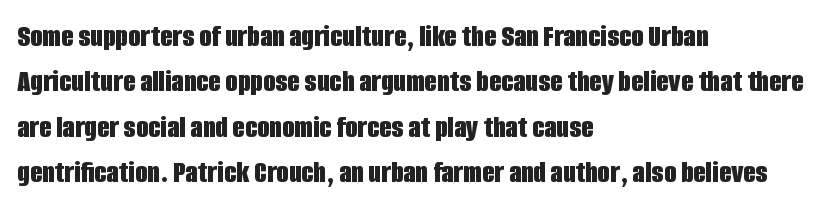
The rendering keeps characters at their native spacing. Does the type have serifs? No, each stem ends abruptly. All the whitespace from short lines collects on the right. Normally led — the rows are evenly, conventionally spaced. The foot of each line stays bare and open.
